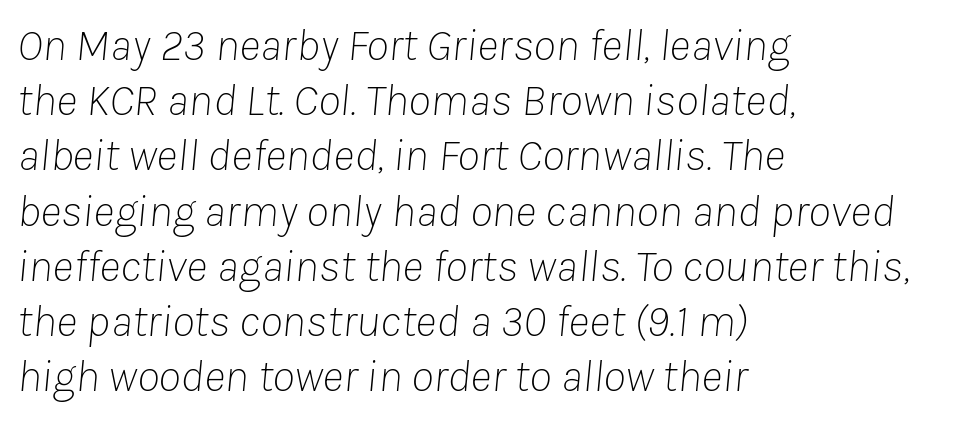
Q: Is the text bold? A: No.
Q: Is the text italic (slanted)? A: Yes, it leans right by about 8 degrees.
Q: Is the text underlined? A: No.
Q: How is the paragraph aligned? A: Left-aligned.
Q: Is the spacing between letters normal or unusually wide? A: Normal.
Q: Width (condensed, normal, or wide)? A: Normal.
Q: Stroke contrast? A: Low.
Q: x-height? A: Medium.
Q: Monospaced? A: No.
